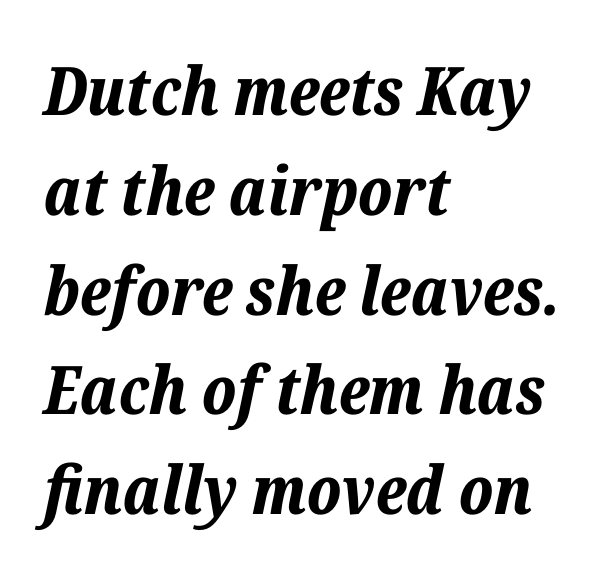
{"italic": "yes", "lean": "right", "slant_degrees": 12, "bold": "yes", "weight": "bold", "width": "normal", "stroke_contrast": "low", "x_height": "medium", "monospaced": "no", "underline": "no", "align": "left", "line_spacing": "normal", "line_spacing_ratio": 1.49, "letter_spacing": "normal", "letter_spacing_em": 0.0, "glyph_px": 67}
